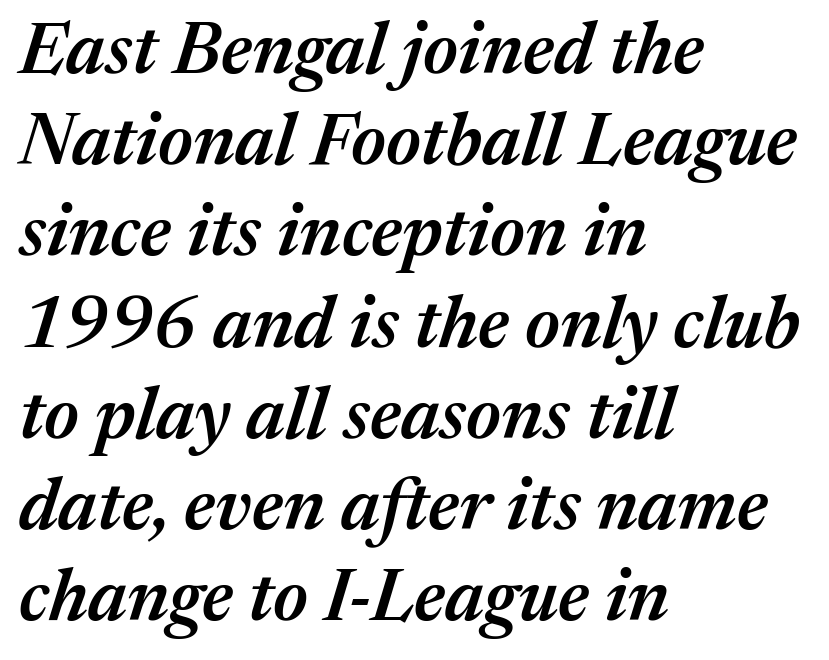
{"italic": "yes", "lean": "right", "slant_degrees": 17, "bold": "semi", "weight": "semibold", "width": "normal", "stroke_contrast": "medium", "x_height": "medium", "monospaced": "no", "underline": "no", "align": "left", "line_spacing": "normal", "line_spacing_ratio": 1.25, "letter_spacing": "normal", "letter_spacing_em": 0.0, "glyph_px": 73}
